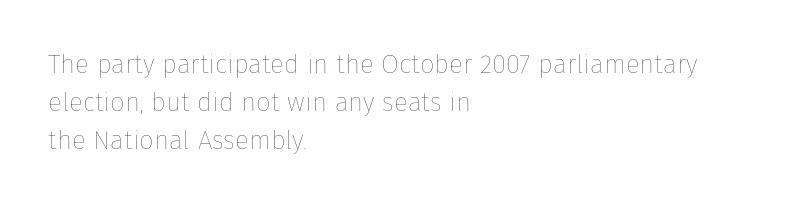
Visually the block forms a straight wall on the left and a jagged coastline on the right. Caption: standard tracking, unaltered. The type sits square on the baseline with zero lean. Weight: not bold — regular or lighter.
